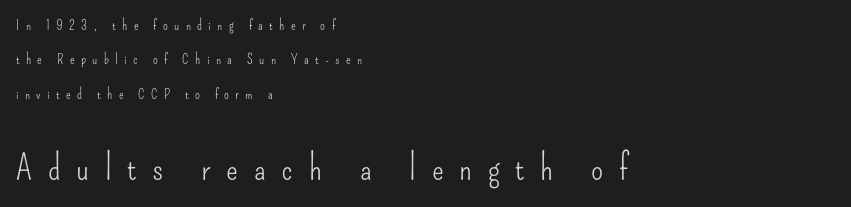
Q: Is the text bold? A: No.
Q: Is the text italic (slanted)? A: No, it is upright.
Q: Is the typeface a serif or a sans-serif typeface? A: Sans-serif.
Q: Is the text underlined? A: No.
Q: How is the paragraph aligned? A: Left-aligned.
Q: Is the spacing between letters normal or unusually wide? A: Unusually wide.
Q: Is the spacing between lines tight, normal or loose? A: Loose.
Q: Which block of text is set in a larger size, the first (top) or the second (bottom)? A: The second (bottom) one.
Q: Width (condensed, normal, or wide)? A: Condensed.
Q: Stroke contrast? A: Low.
Q: x-height? A: Small.
Q: Monospaced? A: No.
